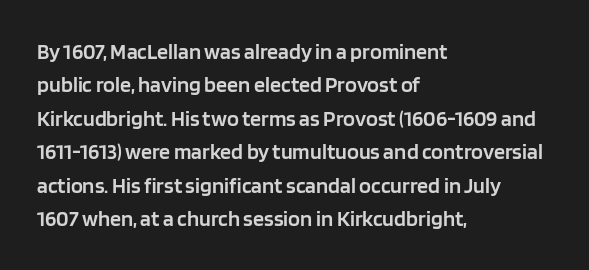
Q: Is the text bold? A: Semi-bold.
Q: Is the text italic (slanted)? A: No, it is upright.
Q: Is the text underlined? A: No.
Q: How is the paragraph aligned? A: Left-aligned.
Q: Is the spacing between letters normal or unusually wide? A: Normal.
Q: Is the spacing between lines tight, normal or loose? A: Normal.
